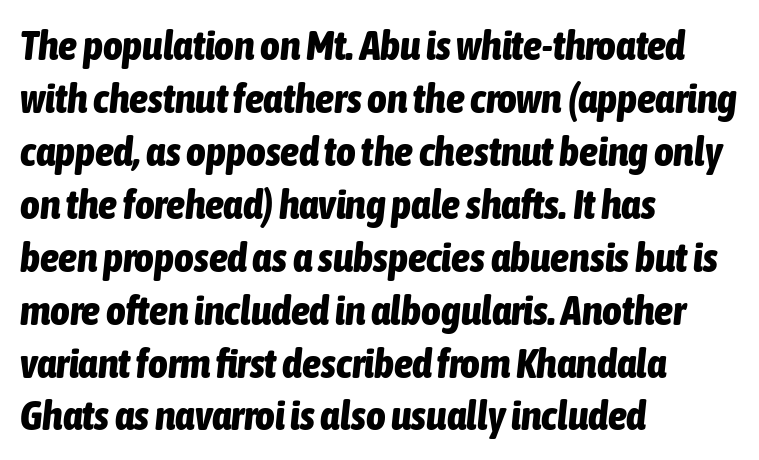
The image shows 42 px bold, condensed type, italic (leaning right); set left-aligned, normal line spacing (1.26x), normal letter spacing, not underlined; low stroke contrast and a medium x-height.
